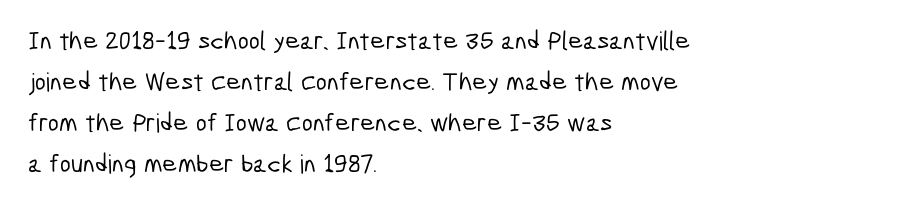
The image shows 26 px text type; set left-aligned, normal line spacing (1.58x), normal letter spacing, not underlined.
